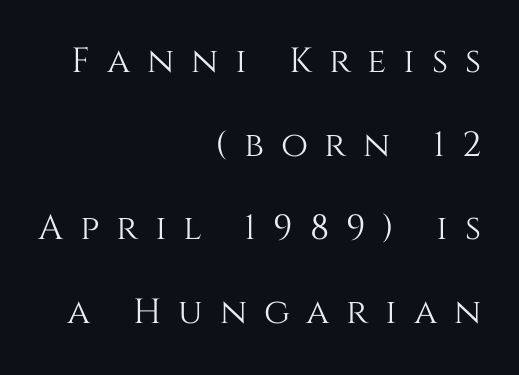
Q: Is the text italic (slanted)? A: No, it is upright.
Q: Is the text underlined? A: No.
Q: How is the paragraph aligned? A: Right-aligned.
Q: Is the spacing between letters normal or unusually wide? A: Unusually wide.
Q: Is the spacing between lines tight, normal or loose? A: Loose.
Q: Width (condensed, normal, or wide)? A: Normal.
Q: Stroke contrast? A: Medium.
Q: x-height? A: Large.
Q: Monospaced? A: No.
